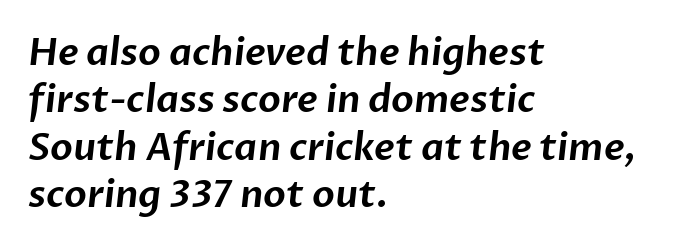
Each letter's strokes conclude bluntly, with no projecting serifs. These lines sit exactly where default settings would place them. Alignment: flush left. The letters sit at their default tracking, neither squeezed nor spread. Descenders hang freely into open space.
